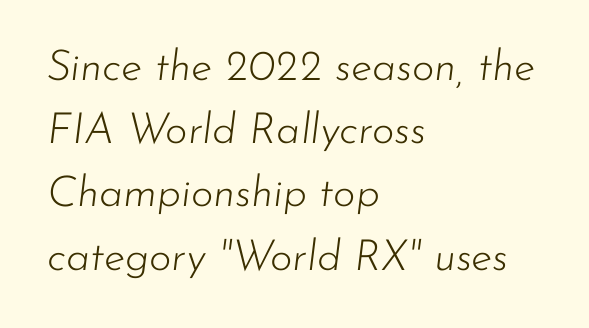
Q: Is the text bold? A: No.
Q: Is the text italic (slanted)? A: Yes, it leans right by about 7 degrees.
Q: Is the text underlined? A: No.
Q: How is the paragraph aligned? A: Left-aligned.
Q: Is the spacing between letters normal or unusually wide? A: Normal.
Q: Is the spacing between lines tight, normal or loose? A: Normal.
Q: Width (condensed, normal, or wide)? A: Normal.
Q: Stroke contrast? A: Low.
Q: x-height? A: Small.
Q: Monospaced? A: No.
